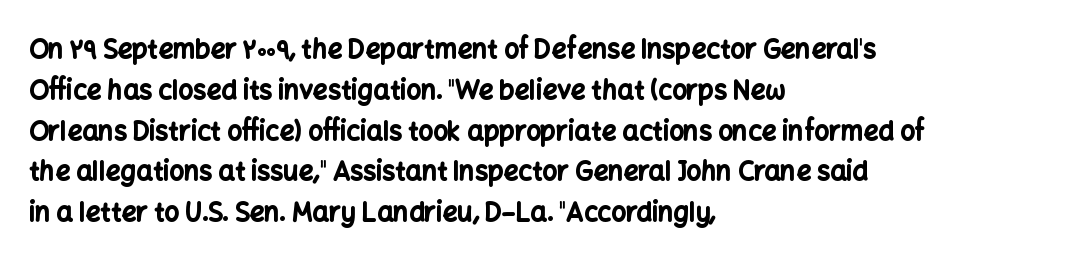
The image shows 26 px bold type, upright; set left-aligned, normal line spacing (1.57x), normal letter spacing, not underlined.
